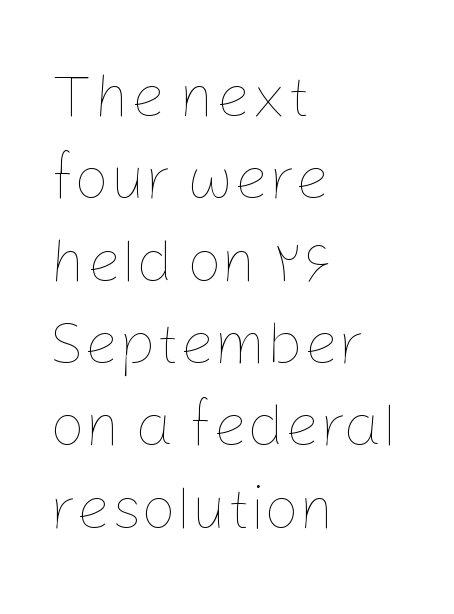
{"italic": "no", "bold": "no", "weight": "thin", "width": "normal", "stroke_contrast": "low", "x_height": "medium", "monospaced": "no", "underline": "no", "align": "left", "line_spacing": "normal", "line_spacing_ratio": 1.35, "letter_spacing": "normal", "letter_spacing_em": 0.0, "glyph_px": 61}
